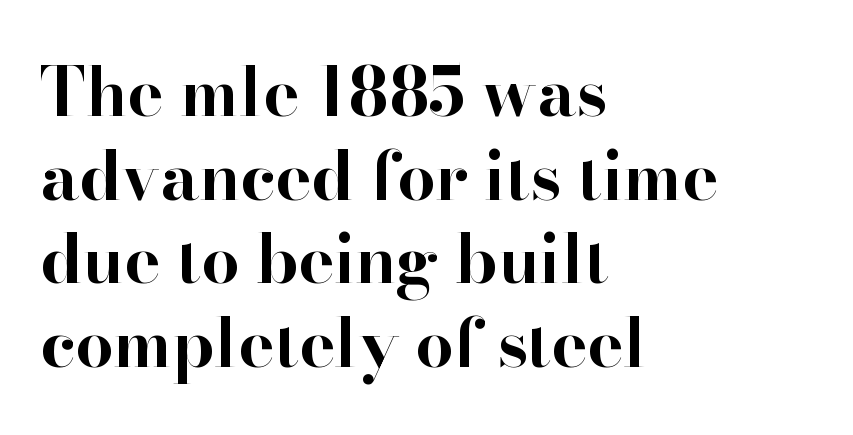
The image shows 67 px bold serif type, upright; set left-aligned, normal line spacing (1.25x), normal letter spacing, not underlined; high stroke contrast and a small x-height.
